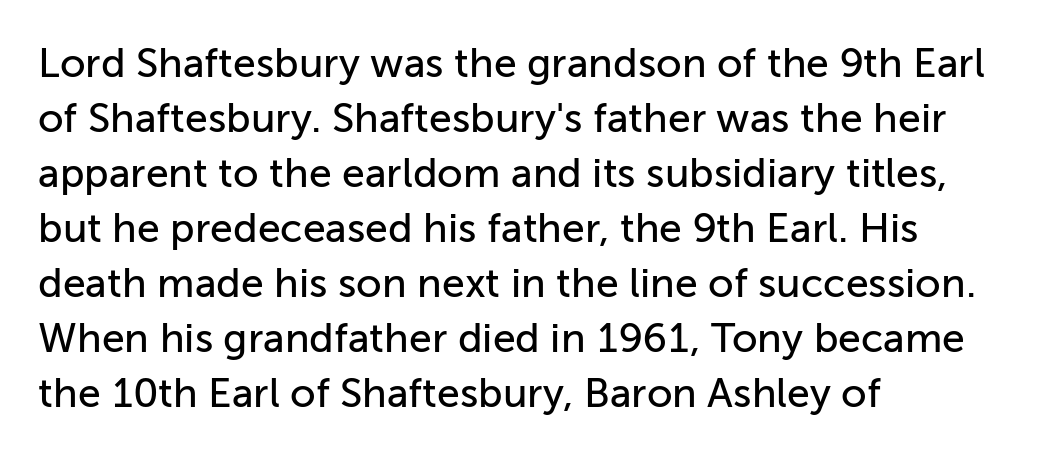
The image shows 41 px sans-serif type, upright; set left-aligned, normal line spacing (1.34x), normal letter spacing, not underlined; low stroke contrast and a medium x-height.
